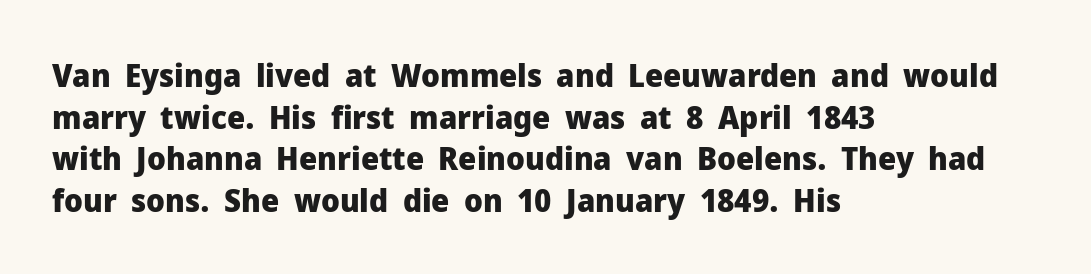
{"serif": "no", "italic": "no", "bold": "yes", "weight": "heavy", "width": "normal", "stroke_contrast": "low", "x_height": "medium", "monospaced": "no", "underline": "no", "align": "left", "line_spacing": "normal", "line_spacing_ratio": 1.3, "letter_spacing": "normal", "letter_spacing_em": 0.0, "glyph_px": 32}
